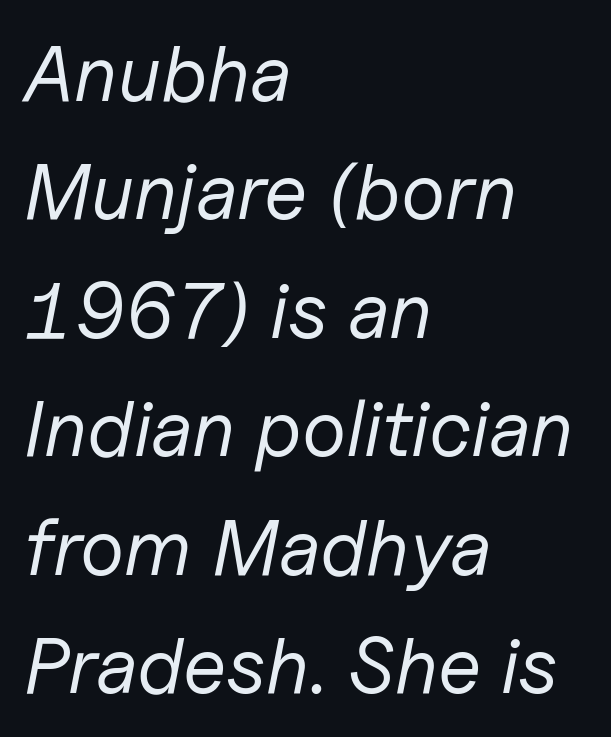
Ink coverage per letter is moderate at most. Layout note: lines flush left. The tracking reads as untouched default to a designer's eye. Any mark beneath the type? The region is blank. A typesetter would mark this as italic.
